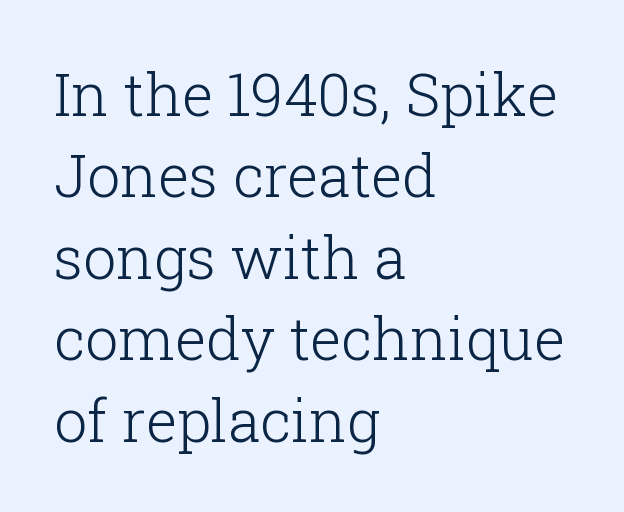
No italicization has been applied; the sample stays upright. Students, note that the glyphs here touch the page at normal intervals. Stems and bowls with no extra thickness — not bold. Rule under the text: the space is simply empty. This rendering uses left alignment, leaving the right contour irregular.
